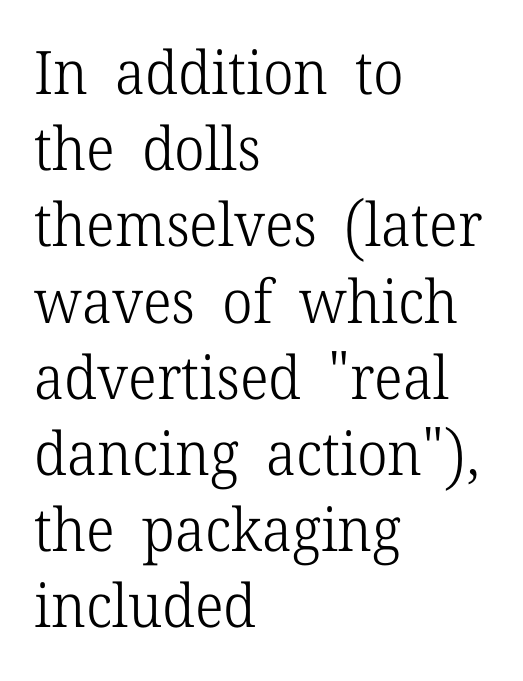
{"serif": "yes", "italic": "no", "bold": "no", "weight": "light", "width": "normal", "stroke_contrast": "low", "x_height": "medium", "monospaced": "no", "underline": "no", "align": "left", "line_spacing": "normal", "line_spacing_ratio": 1.27, "letter_spacing": "normal", "letter_spacing_em": 0.0, "glyph_px": 60}
